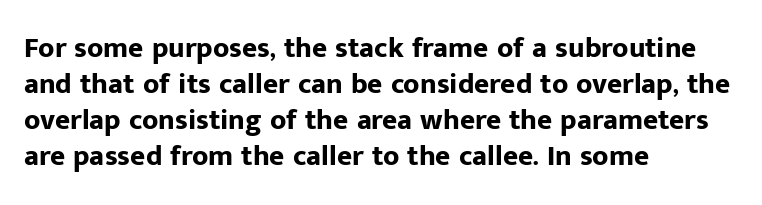
{"serif": "no", "italic": "no", "bold": "yes", "weight": "bold", "width": "normal", "stroke_contrast": "low", "x_height": "medium", "monospaced": "no", "underline": "no", "align": "left", "line_spacing_ratio": 1.24, "letter_spacing": "normal", "letter_spacing_em": 0.0, "glyph_px": 29}
